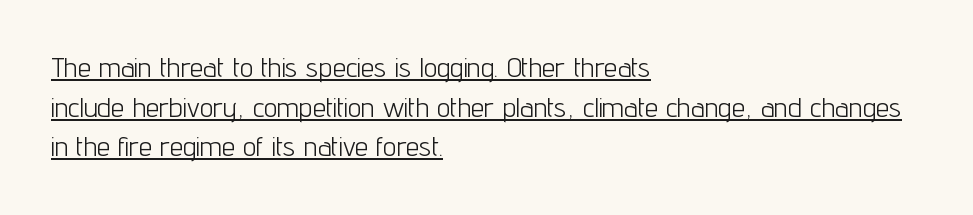
{"italic": "no", "bold": "no", "underline": "yes", "align": "left", "line_spacing": "normal", "line_spacing_ratio": 1.47, "letter_spacing": "normal", "letter_spacing_em": 0.0, "glyph_px": 27}
